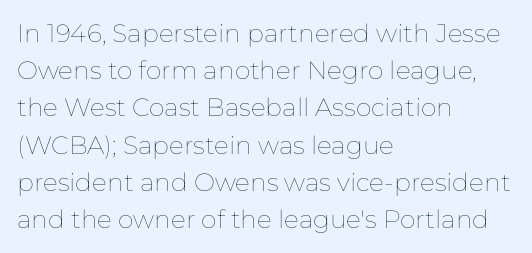
Each new line begins a customary step beneath the previous one. In CSS terms this would be text-align: left. Every character sits straight up, as roman type does. Inter-character spacing is left at the font's built-in metrics.
